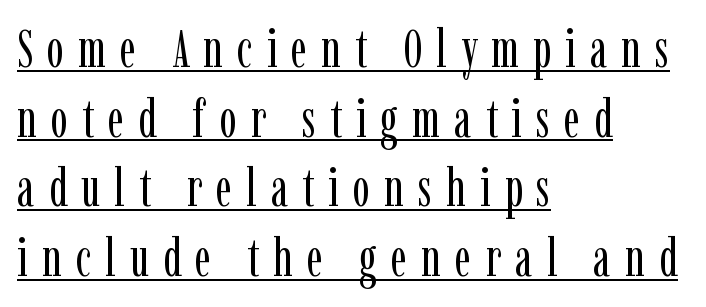
Decoration check: the copy is underlined. Is this a fixed-width face? No — the glyphs have proportional, varying widths. Reading down the column, the eye jumps a familiar distance to each next line. No heavy texture on the line: the type isn't bold.
